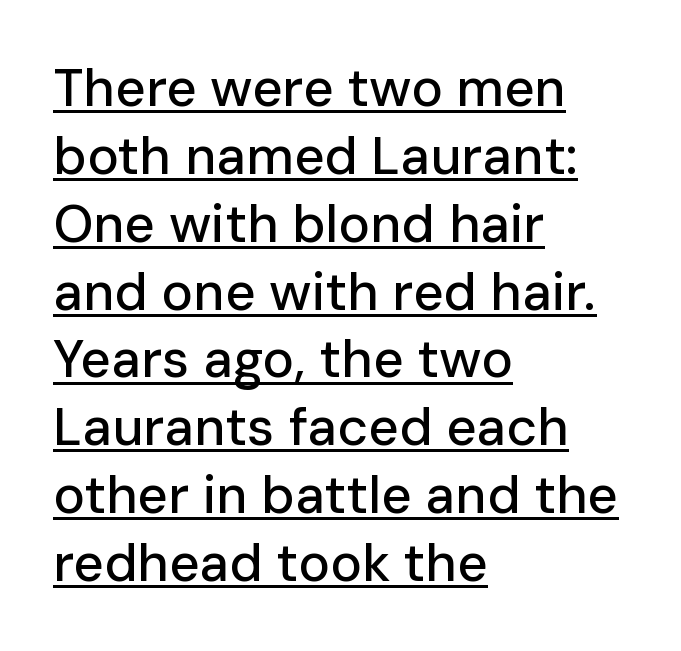
Q: Is the text italic (slanted)? A: No, it is upright.
Q: Is the typeface a serif or a sans-serif typeface? A: Sans-serif.
Q: Is the text underlined? A: Yes.
Q: How is the paragraph aligned? A: Left-aligned.
Q: Is the spacing between letters normal or unusually wide? A: Normal.
Q: Is the spacing between lines tight, normal or loose? A: Normal.
Q: Width (condensed, normal, or wide)? A: Normal.
Q: Stroke contrast? A: Low.
Q: x-height? A: Medium.
Q: Monospaced? A: No.
